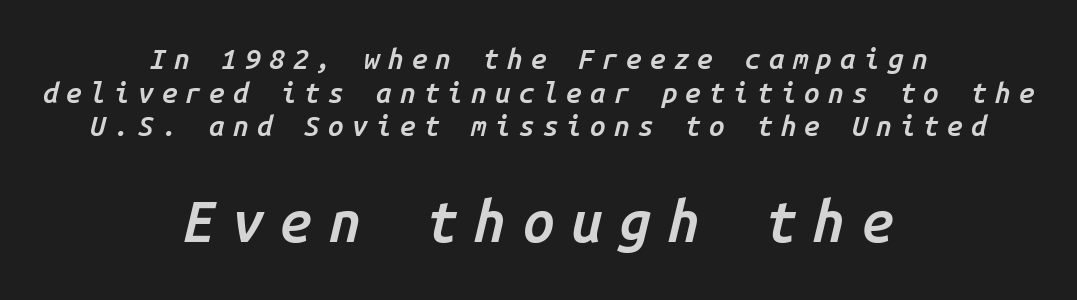
The image shows 57 px semibold type, italic (leaning right), monospaced; set centered, line spacing 1.2x, unusually wide letter spacing (+0.29 em), not underlined; the second (bottom) block is 2.04x larger; low stroke contrast and a medium x-height.
